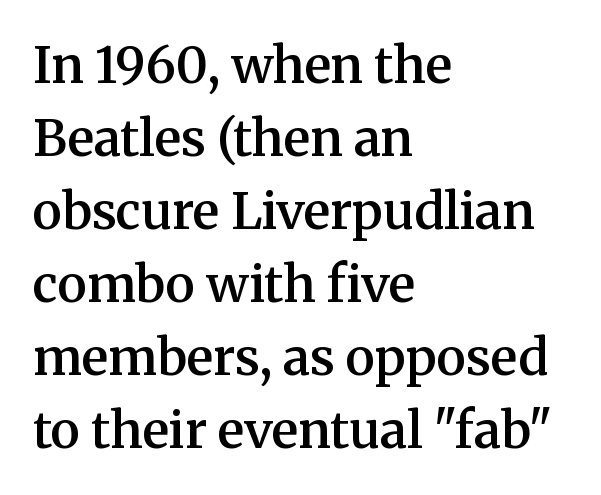
{"serif": "yes", "italic": "no", "bold": "semi", "weight": "semibold", "width": "normal", "stroke_contrast": "medium", "x_height": "medium", "monospaced": "no", "underline": "no", "align": "left", "line_spacing": "normal", "line_spacing_ratio": 1.46, "letter_spacing": "normal", "letter_spacing_em": 0.0, "glyph_px": 50}
